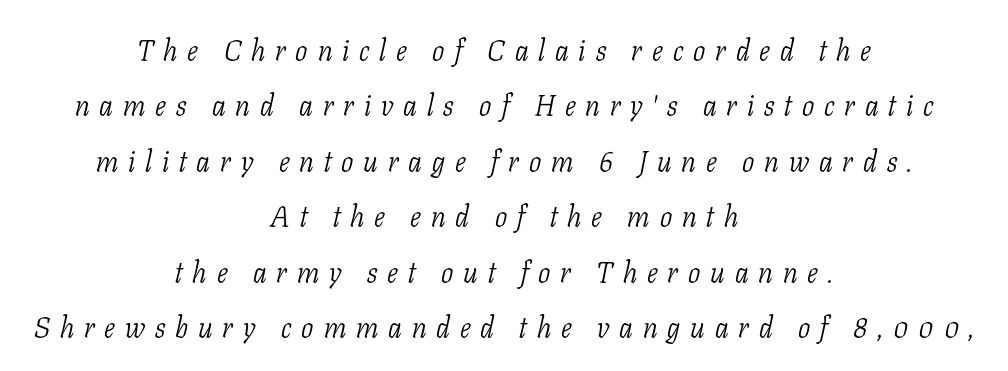
Q: Is the text bold? A: No.
Q: Is the text italic (slanted)? A: Yes, it leans right by about 11 degrees.
Q: Is the typeface a serif or a sans-serif typeface? A: Serif.
Q: Is the text underlined? A: No.
Q: How is the paragraph aligned? A: Centered.
Q: Is the spacing between letters normal or unusually wide? A: Unusually wide.
Q: Is the spacing between lines tight, normal or loose? A: Loose.
Q: Width (condensed, normal, or wide)? A: Condensed.
Q: Stroke contrast? A: Low.
Q: x-height? A: Medium.
Q: Monospaced? A: No.
